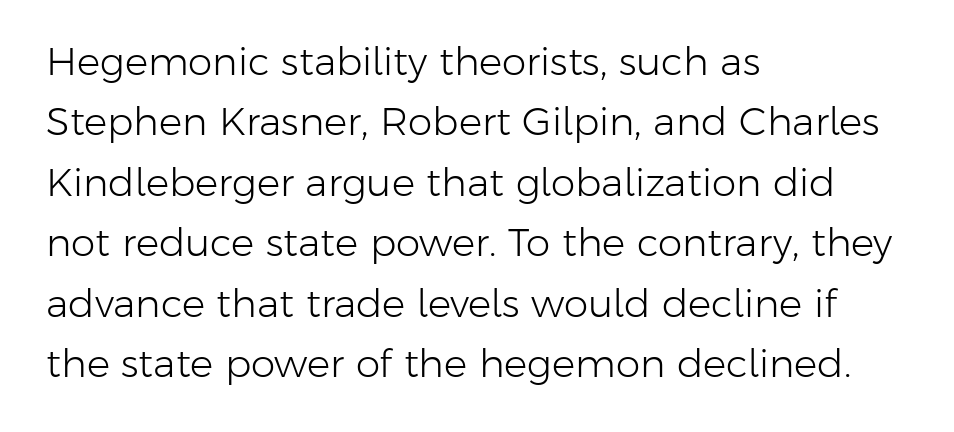
Q: Is the text bold? A: No.
Q: Is the text italic (slanted)? A: No, it is upright.
Q: Is the typeface a serif or a sans-serif typeface? A: Sans-serif.
Q: Is the text underlined? A: No.
Q: How is the paragraph aligned? A: Left-aligned.
Q: Is the spacing between letters normal or unusually wide? A: Normal.
Q: Is the spacing between lines tight, normal or loose? A: Normal.
Q: Width (condensed, normal, or wide)? A: Normal.
Q: Stroke contrast? A: Low.
Q: x-height? A: Medium.
Q: Monospaced? A: No.
